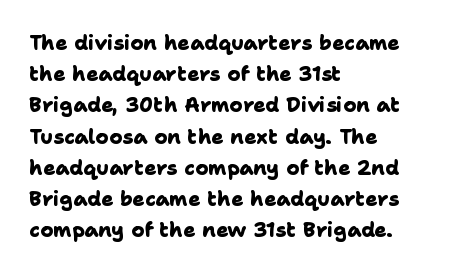
The image shows 20 px bold type; set left-aligned, normal line spacing (1.56x), normal letter spacing, not underlined.
